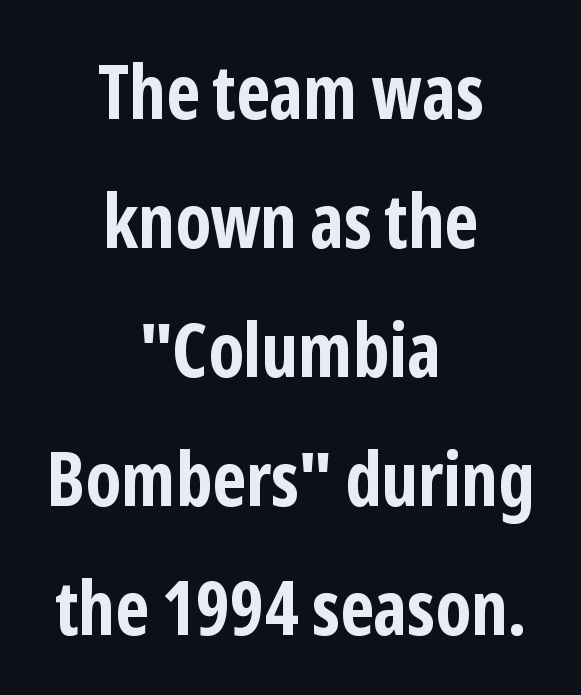
Q: Is the text bold? A: Yes.
Q: Is the text italic (slanted)? A: No, it is upright.
Q: Is the typeface a serif or a sans-serif typeface? A: Sans-serif.
Q: Is the text underlined? A: No.
Q: How is the paragraph aligned? A: Centered.
Q: Is the spacing between letters normal or unusually wide? A: Normal.
Q: Width (condensed, normal, or wide)? A: Condensed.
Q: Stroke contrast? A: Low.
Q: x-height? A: Medium.
Q: Monospaced? A: No.
